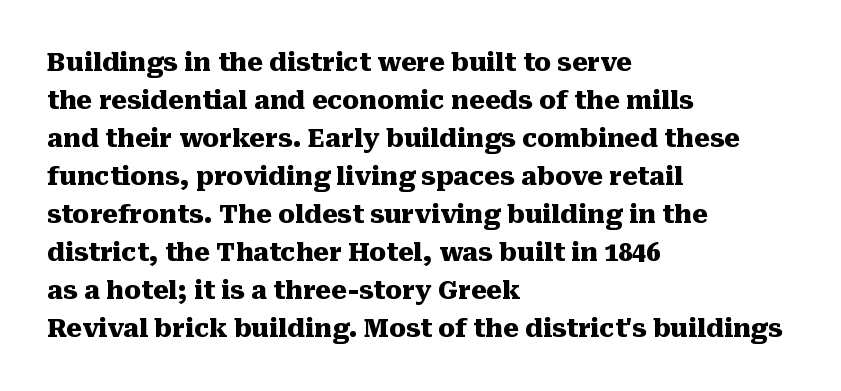
Leftover space on each line is placed entirely after the last word. Normally led — the rows are evenly, conventionally spaced. Type without underlining. Here the glyphs are tracked normally, forming tight word shapes.
